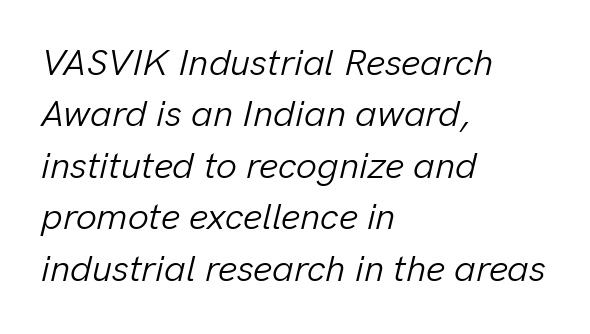
The image shows 37 px light type, italic (leaning right); set left-aligned, normal line spacing (1.39x), normal letter spacing, not underlined; low stroke contrast and a medium x-height.
